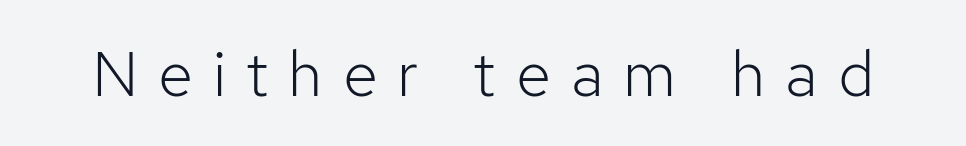
A quiet, ordinary-to-light weight characterises the typeface. Looks like regular typesetting: each glyph gets only the width it needs. The letters stand straight up with perfectly vertical stems. Lines of text with bare space underneath.
